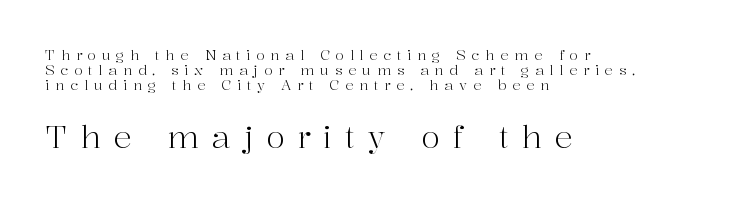
Compared with a typical body face, this is equally light or lighter still. What kind of face is this? One with serifs. Notice how the stems are strictly vertical — no italics here. Between one letter and the next there's a generous, obvious gap.
